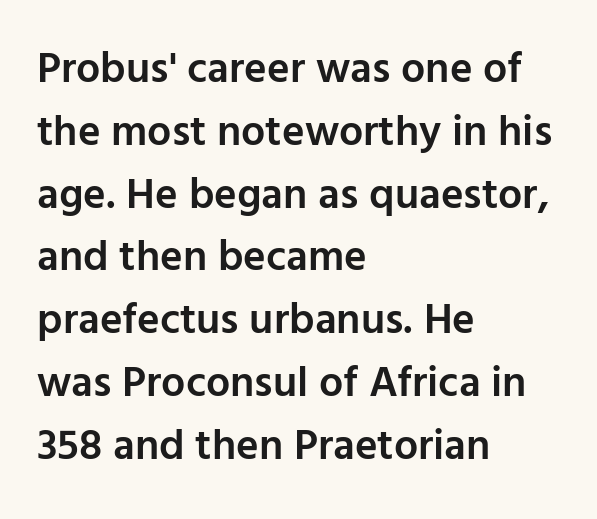
Q: Is the text bold? A: Semi-bold.
Q: Is the text italic (slanted)? A: No, it is upright.
Q: Is the typeface a serif or a sans-serif typeface? A: Sans-serif.
Q: Is the text underlined? A: No.
Q: How is the paragraph aligned? A: Left-aligned.
Q: Is the spacing between letters normal or unusually wide? A: Normal.
Q: Is the spacing between lines tight, normal or loose? A: Normal.
Q: Width (condensed, normal, or wide)? A: Normal.
Q: Stroke contrast? A: Low.
Q: x-height? A: Medium.
Q: Monospaced? A: No.
